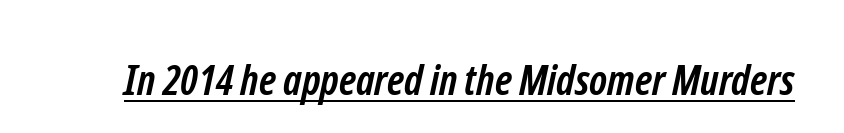
The image shows 42 px semibold, condensed sans-serif type; set normal letter spacing, underlined; low stroke contrast and a medium x-height.
